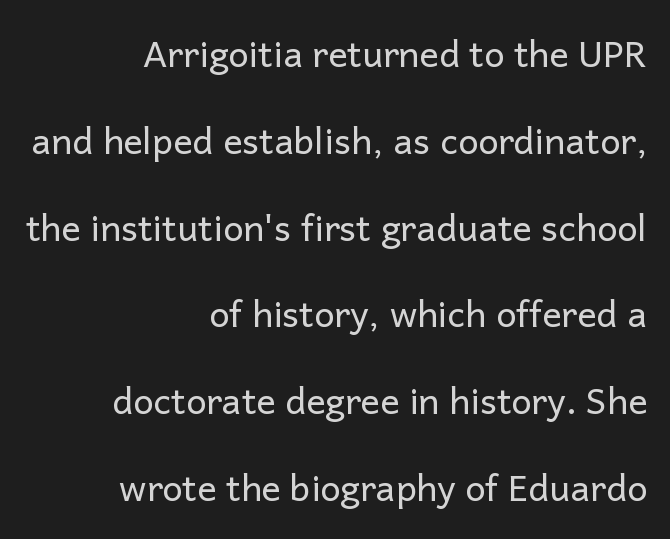
Proportional: the letters do not fall into vertical columns. What kind of face is this? One without serifs — a sans. The strokes are not fattened; the text isn't bold. The words here are not underlined. Characters follow at the spacing the type designer built in.
